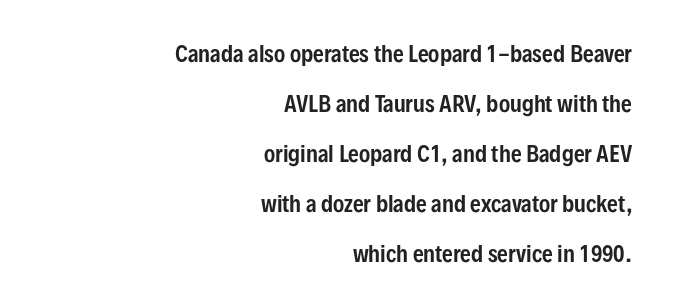
{"italic": "no", "underline": "no", "align": "right", "line_spacing": "loose", "line_spacing_ratio": 2.38, "letter_spacing": "normal", "letter_spacing_em": 0.0, "glyph_px": 21}
